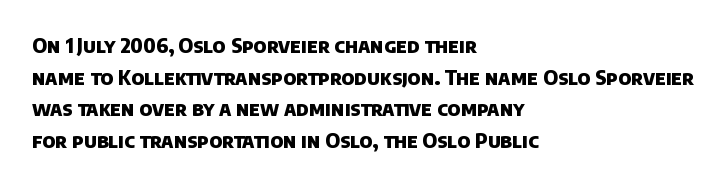
The image shows 20 px bold type; set left-aligned, normal line spacing (1.58x), normal letter spacing, not underlined.
